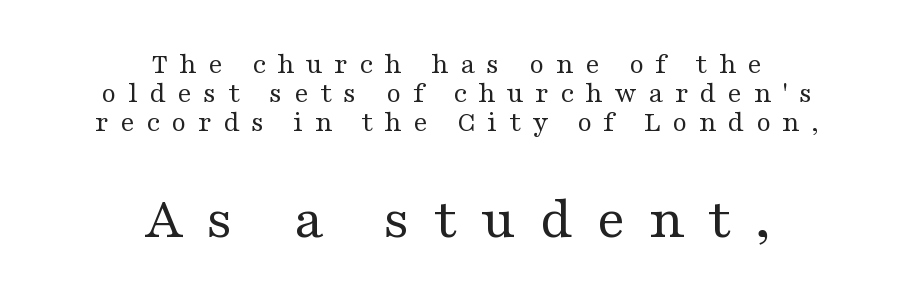
Closely set lines give the paragraph a compact silhouette. The weight would be labelled regular, book, light, or lighter still. Horizontally, the lines are justified to the midpoint only. Each letter keeps its own natural width here, so spacing adapts to shape. Each row of text sits above clean, open space. This is roman type, the default non-slanted kind.
